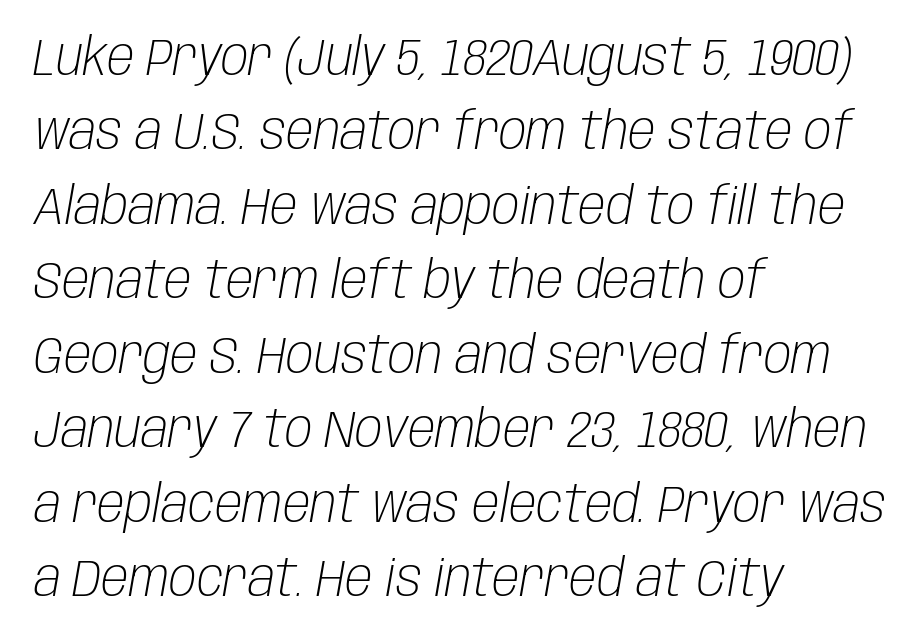
The image shows 51 px light, condensed type, italic (leaning right); set left-aligned, normal line spacing (1.46x), normal letter spacing, not underlined; low stroke contrast and a large x-height.
